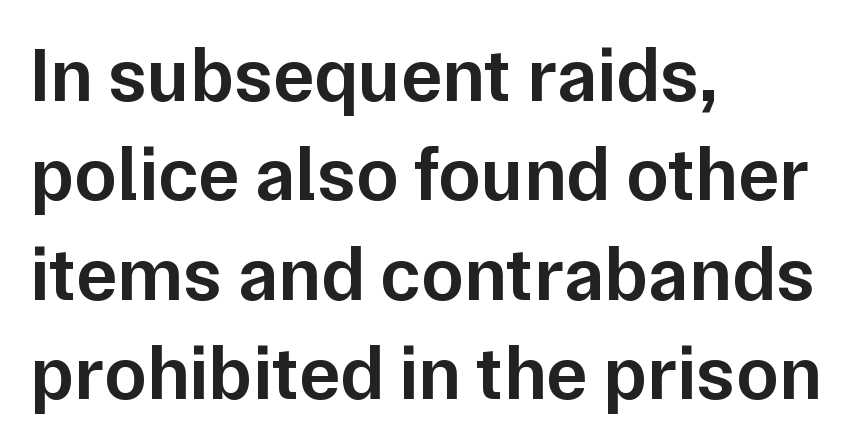
{"serif": "no", "italic": "no", "bold": "semi", "weight": "semibold", "width": "normal", "stroke_contrast": "low", "x_height": "medium", "monospaced": "no", "underline": "no", "align": "left", "line_spacing": "normal", "line_spacing_ratio": 1.29, "letter_spacing": "normal", "letter_spacing_em": 0.0, "glyph_px": 77}
